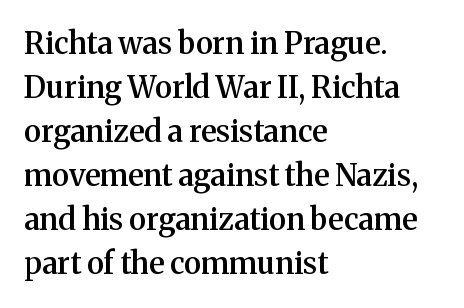
Q: Is the text bold? A: Semi-bold.
Q: Is the text italic (slanted)? A: No, it is upright.
Q: Is the typeface a serif or a sans-serif typeface? A: Serif.
Q: Is the text underlined? A: No.
Q: How is the paragraph aligned? A: Left-aligned.
Q: Is the spacing between letters normal or unusually wide? A: Normal.
Q: Is the spacing between lines tight, normal or loose? A: Normal.
Q: Width (condensed, normal, or wide)? A: Normal.
Q: Stroke contrast? A: Medium.
Q: x-height? A: Medium.
Q: Monospaced? A: No.
